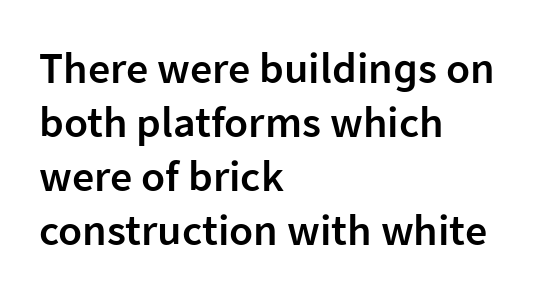
{"serif": "no", "italic": "no", "bold": "semi", "weight": "semibold", "width": "normal", "stroke_contrast": "low", "x_height": "medium", "monospaced": "no", "underline": "no", "align": "left", "line_spacing_ratio": 1.23, "letter_spacing": "normal", "letter_spacing_em": 0.0, "glyph_px": 44}
